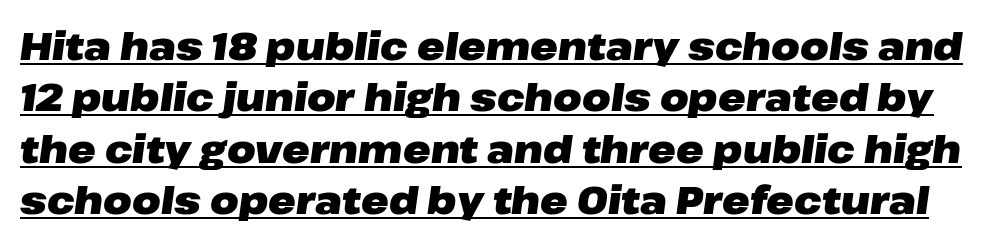
{"italic": "yes", "lean": "right", "slant_degrees": 8, "bold": "yes", "weight": "heavy", "width": "wide", "stroke_contrast": "low", "x_height": "medium", "monospaced": "no", "underline": "yes", "line_spacing": "normal", "line_spacing_ratio": 1.39, "letter_spacing": "normal", "letter_spacing_em": 0.0, "glyph_px": 37}
